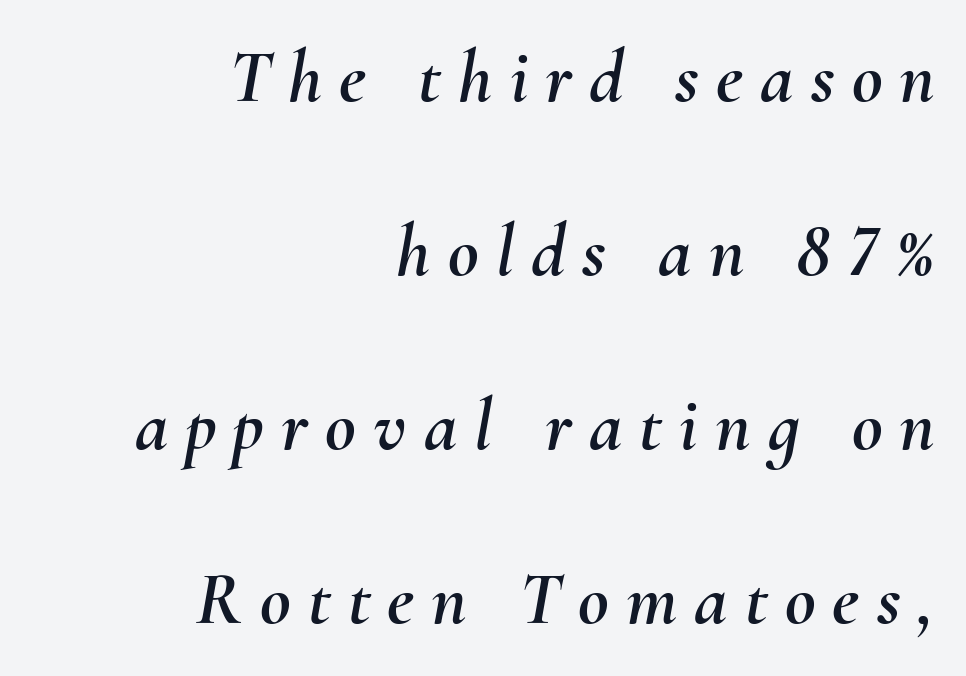
The image shows 75 px text type, italic (leaning right); set right-aligned, loose line spacing (2.32x), unusually wide letter spacing (+0.23 em), not underlined; medium stroke contrast and a small x-height.
